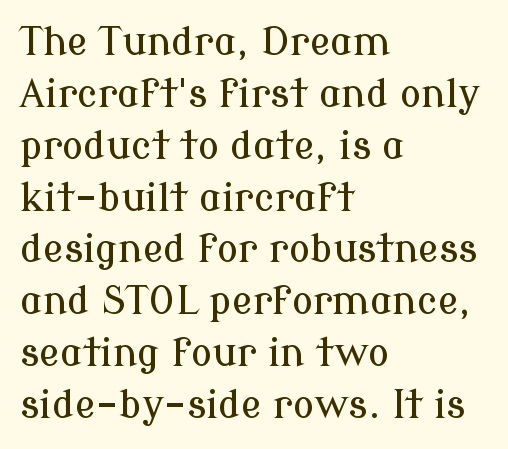
It's the straight-up-and-down kind of type. The words here are not underlined. Does the type have serifs? Yes, each stem ends in a small foot. Think of a printed novel: that variable character pitch is what you see here. The rows are spaced the way most documents space them.
